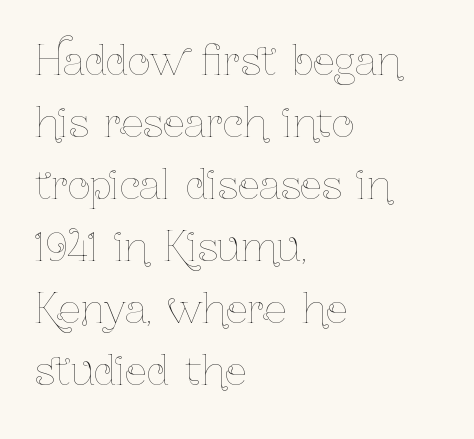
The image shows 39 px thin, condensed type, upright; set left-aligned, normal line spacing (1.59x), normal letter spacing, not underlined; low stroke contrast and a medium x-height.
